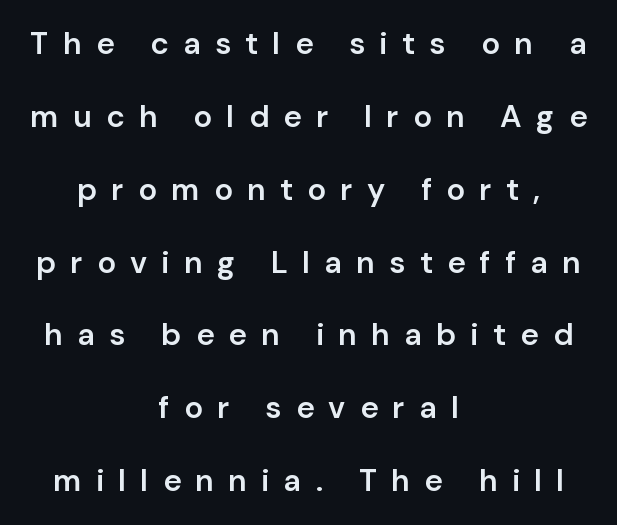
The image shows 31 px semibold sans-serif type, upright; set centered, loose line spacing (2.35x), unusually wide letter spacing (+0.46 em), not underlined; low stroke contrast and a medium x-height.
